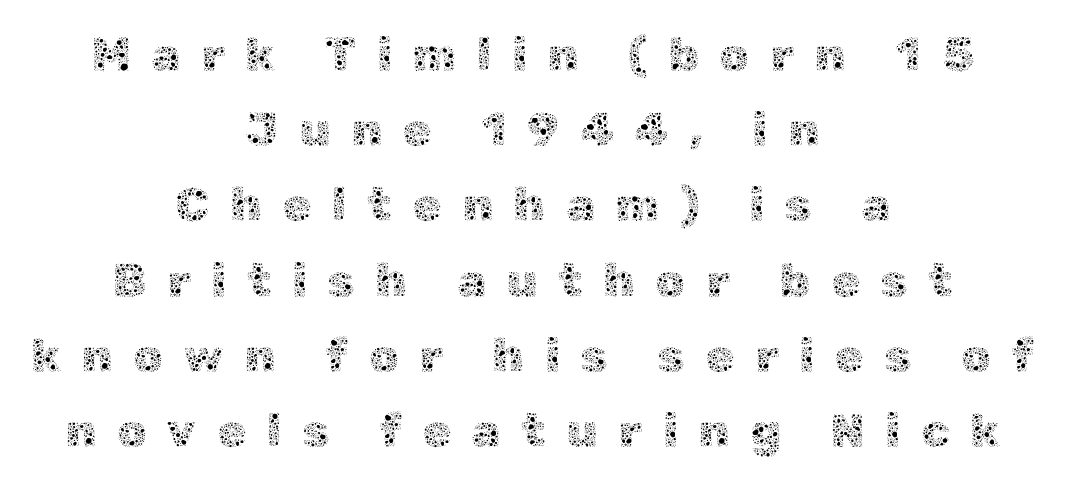
Notice how the stems are strictly vertical — no italics here. This block has exactly the height ordinary leading produces. Ink coverage per letter is moderate at most. How are the letters spaced? Widely, with obvious added tracking. Typeset on center — no edge is straight. The passage shown is typed in a proportional face where columns would drift.
